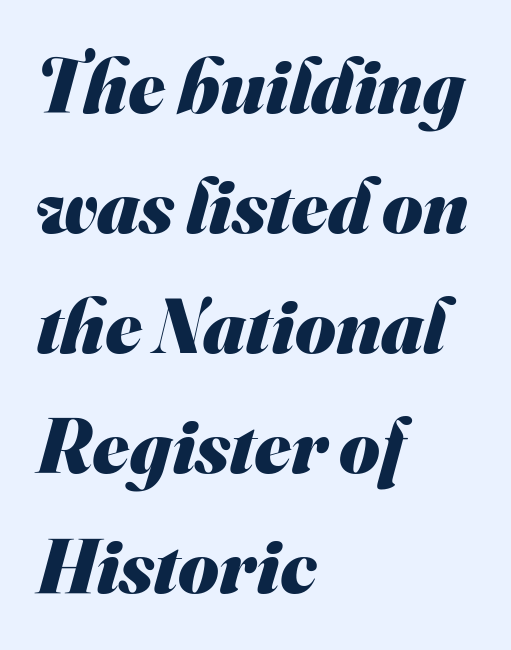
Q: Is the text bold? A: Yes.
Q: Is the typeface a serif or a sans-serif typeface? A: Sans-serif.
Q: Is the text underlined? A: No.
Q: How is the paragraph aligned? A: Left-aligned.
Q: Is the spacing between letters normal or unusually wide? A: Normal.
Q: Is the spacing between lines tight, normal or loose? A: Normal.
Q: Width (condensed, normal, or wide)? A: Normal.
Q: Stroke contrast? A: Medium.
Q: x-height? A: Small.
Q: Monospaced? A: No.
